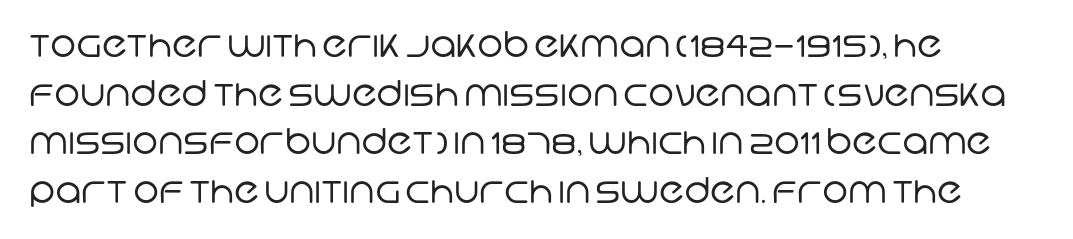
Proportional: the letters do not fall into vertical columns. Caption: standard tracking, unaltered. This rendering features lettering with no underline. Is the stroke heavy? The answer is a plain regular-or-lighter. Regarding leading, the lines here are spaced in the standard way.
